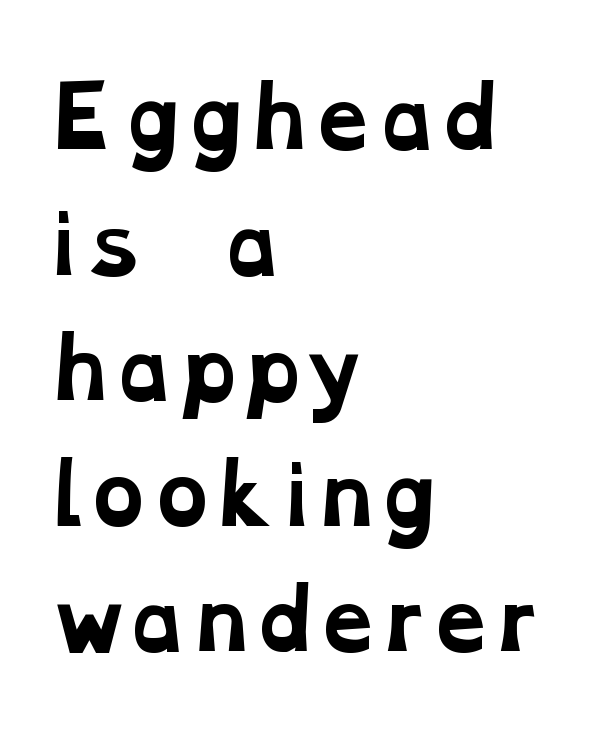
The image shows 80 px bold, wide serif type; set left-aligned, normal line spacing (1.57x), normal letter spacing, not underlined; low stroke contrast and a medium x-height.
